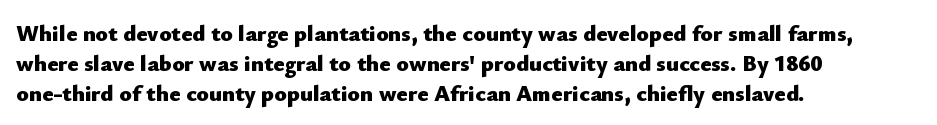
Q: Is the text bold? A: Yes.
Q: Is the text italic (slanted)? A: No, it is upright.
Q: Is the text underlined? A: No.
Q: How is the paragraph aligned? A: Left-aligned.
Q: Is the spacing between letters normal or unusually wide? A: Normal.
Q: Is the spacing between lines tight, normal or loose? A: Normal.
